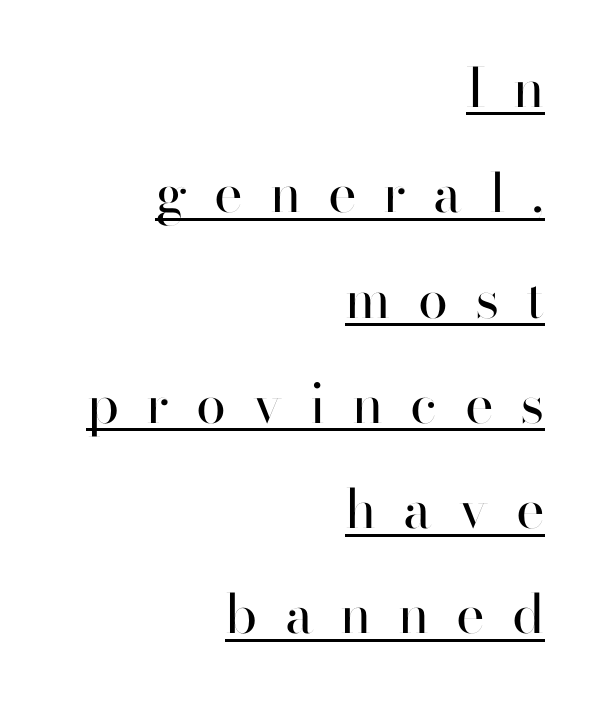
The image shows 54 px regular-weight sans-serif type, upright; set right-aligned, loose line spacing (1.95x), unusually wide letter spacing (+0.5 em), underlined; high stroke contrast and a small x-height.
